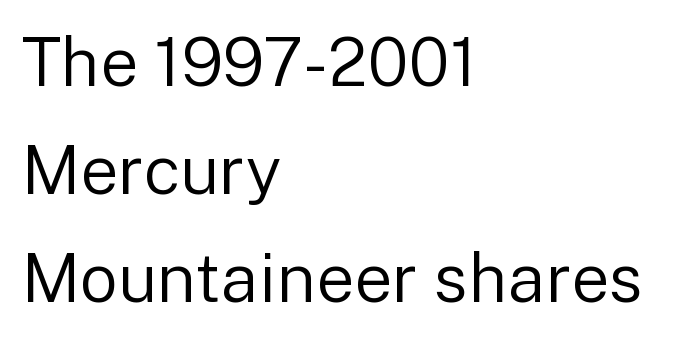
The block of text has a typical density, with ordinary space between rows. Tall strokes in this sample are plumb rather than angled. In terms of letterspacing, this is plain default setting. Line starts are locked; line ends wander. Note the varied advance widths — an 'i' is clearly narrower than an 'm'.
